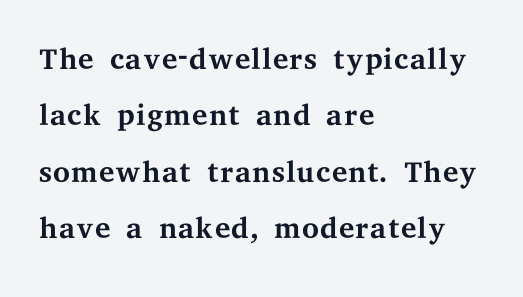
Leading matches the norm, producing a regular column. The zone under the glyphs is completely vacant. Here the glyphs are tracked normally, forming tight word shapes. The specimen reads as upright at a glance.
